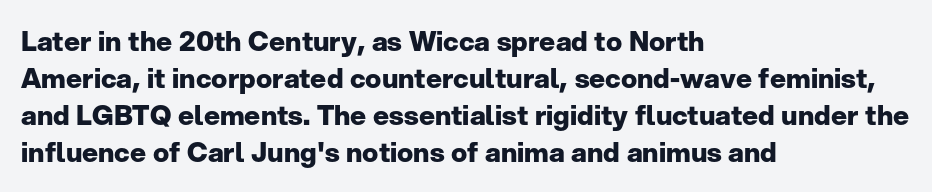
Q: Is the text bold? A: Yes.
Q: Is the text italic (slanted)? A: No, it is upright.
Q: Is the text underlined? A: No.
Q: How is the paragraph aligned? A: Left-aligned.
Q: Is the spacing between letters normal or unusually wide? A: Normal.
Q: Is the spacing between lines tight, normal or loose? A: Normal.
